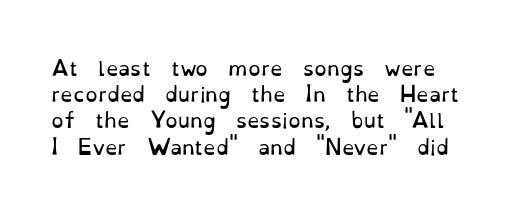
{"italic": "no", "bold": "no", "underline": "no", "line_spacing": "normal", "line_spacing_ratio": 1.31, "letter_spacing": "normal", "letter_spacing_em": 0.0, "glyph_px": 20}
